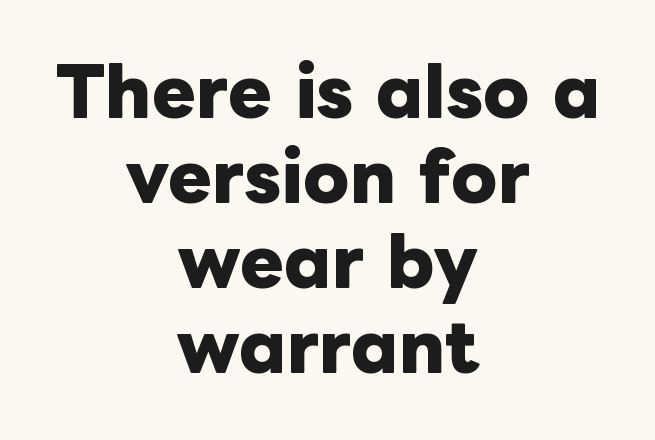
The image shows 66 px heavy type, upright; set centered, normal line spacing (1.29x), normal letter spacing, not underlined; low stroke contrast and a medium x-height.
